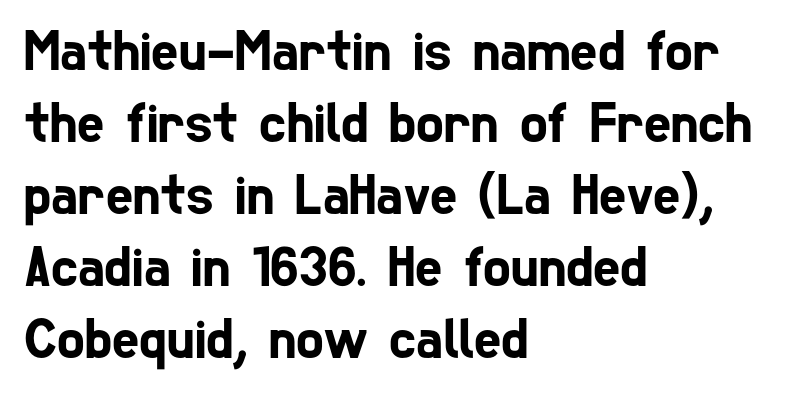
{"serif": "no", "width": "condensed", "stroke_contrast": "low", "x_height": "medium", "monospaced": "no", "underline": "no", "align": "left", "line_spacing_ratio": 1.24, "letter_spacing": "normal", "letter_spacing_em": 0.0, "glyph_px": 58}
